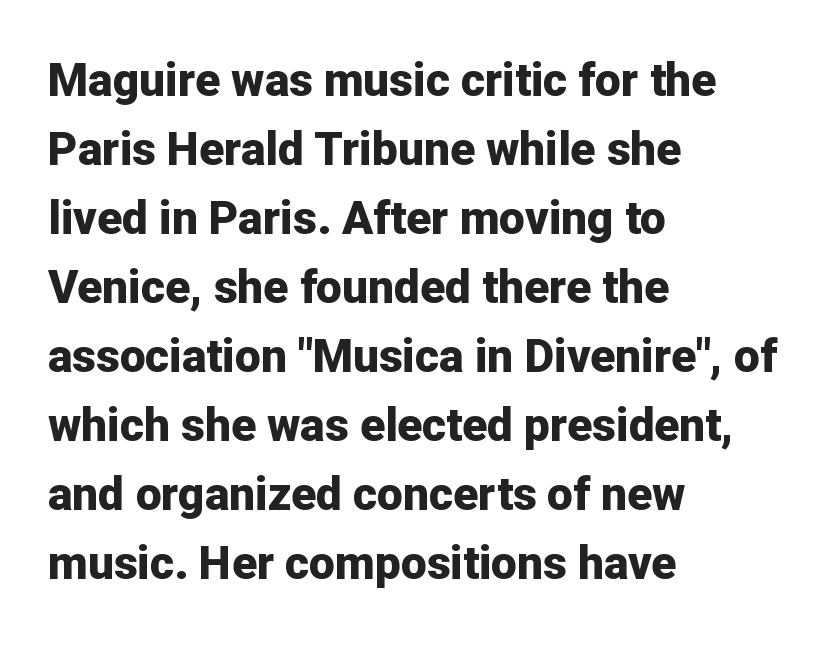
The image shows 46 px bold sans-serif type, upright; set left-aligned, normal line spacing (1.5x), normal letter spacing, not underlined; low stroke contrast and a medium x-height.
